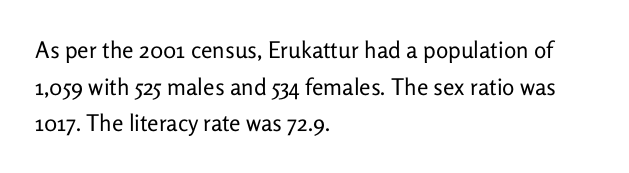
Notice how descenders clear the ascenders below comfortably — that's standard leading. Heft: none added — not bold. Posture: upright roman. The tracking reads as untouched default to a designer's eye. If you drew a ruler down the left edge, every line would touch it.
